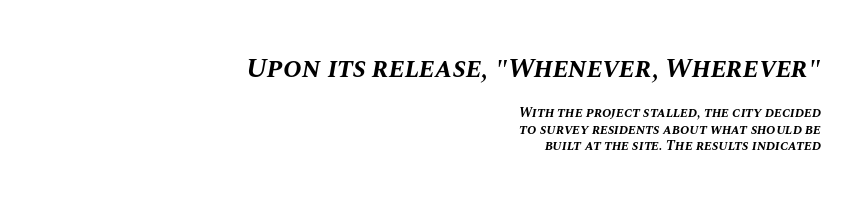
Every row of glyphs terminates at an identical x-position on the right. The area under the type is left untouched. Do the characters align in a grid? No, the font is proportional. Letter spacing: default. Yep, that's italic — everything's leaning. On the weight axis this lands at bold, roughly 700.
